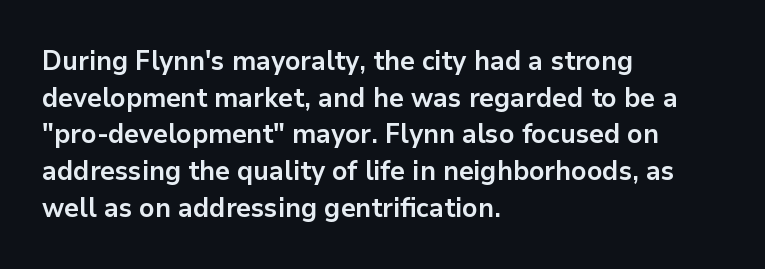
Q: Is the text bold? A: Yes.
Q: Is the text italic (slanted)? A: No, it is upright.
Q: Is the text underlined? A: No.
Q: How is the paragraph aligned? A: Left-aligned.
Q: Is the spacing between letters normal or unusually wide? A: Normal.
Q: Is the spacing between lines tight, normal or loose? A: Normal.
